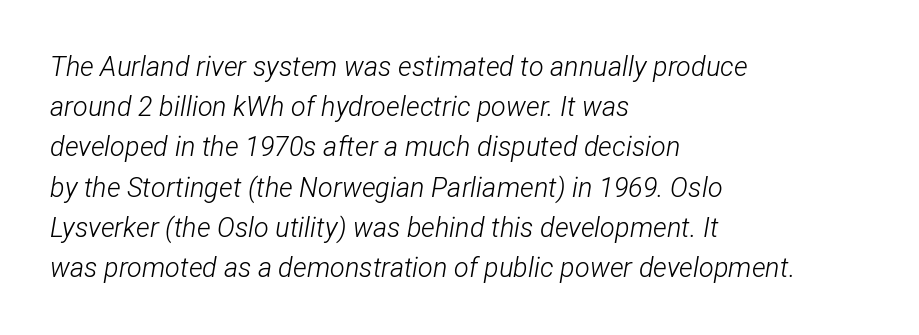
Beneath every word, the page is bare. Each line starts at the same left margin while the right side varies. Think standard paragraph weight, or any step lighter than that. The line-height multiplier appears to be the usual default. Nobody touched the tracking dial on this one.
